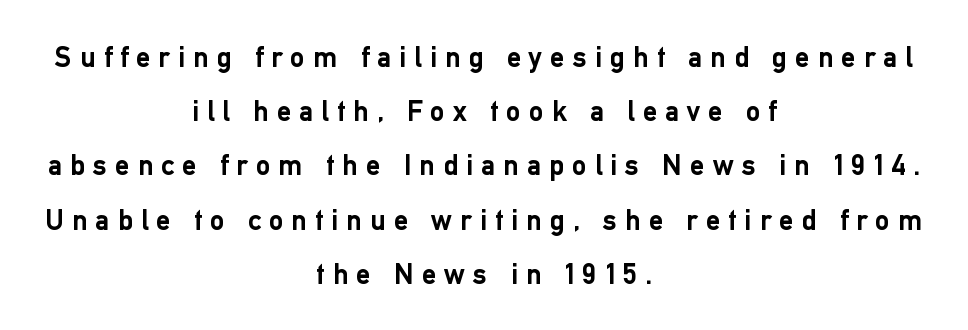
Q: Is the text bold? A: Yes.
Q: Is the text italic (slanted)? A: No, it is upright.
Q: Is the typeface a serif or a sans-serif typeface? A: Sans-serif.
Q: Is the text underlined? A: No.
Q: How is the paragraph aligned? A: Centered.
Q: Is the spacing between letters normal or unusually wide? A: Unusually wide.
Q: Width (condensed, normal, or wide)? A: Normal.
Q: Stroke contrast? A: Low.
Q: x-height? A: Medium.
Q: Monospaced? A: No.
